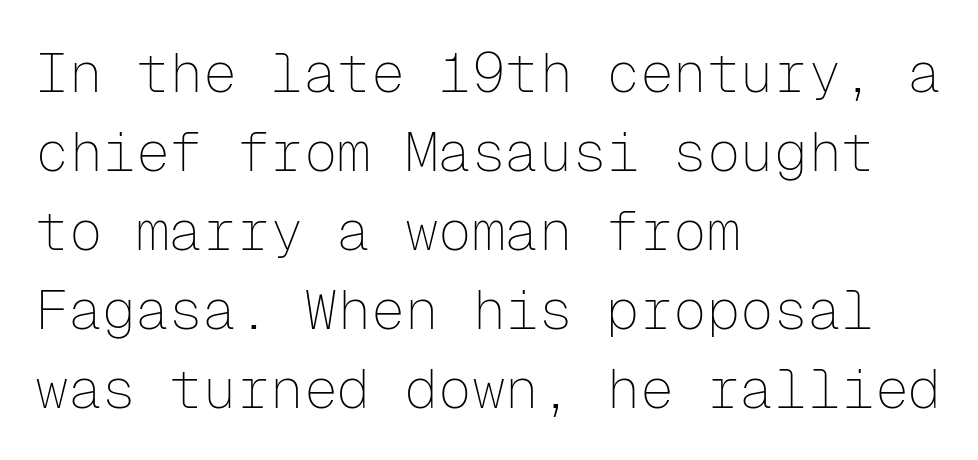
{"serif": "no", "italic": "no", "bold": "no", "weight": "thin", "width": "normal", "stroke_contrast": "low", "x_height": "medium", "monospaced": "yes", "underline": "no", "align": "left", "line_spacing": "normal", "line_spacing_ratio": 1.41, "letter_spacing": "normal", "letter_spacing_em": 0.0, "glyph_px": 56}
